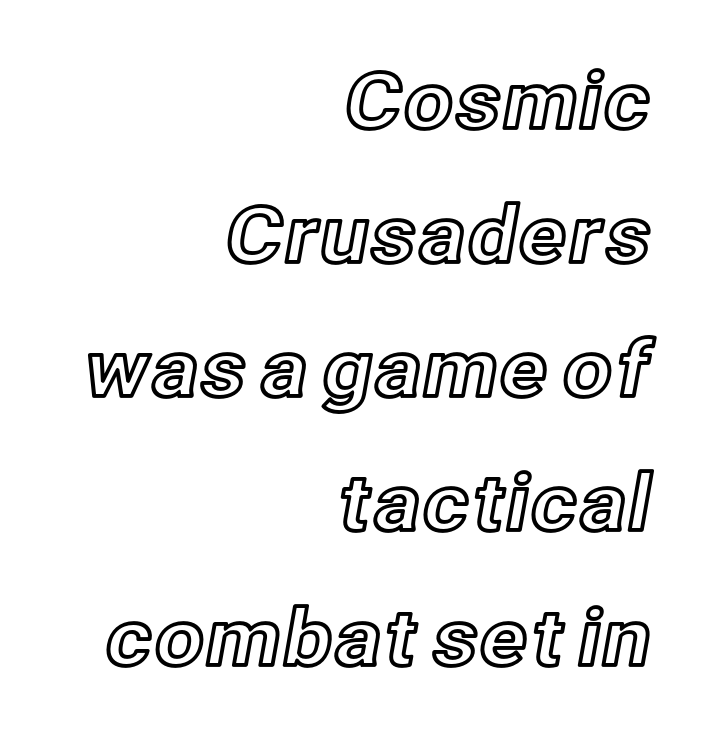
The image shows 78 px text type; set right-aligned, line spacing 1.72x, normal letter spacing, not underlined; a medium x-height.
